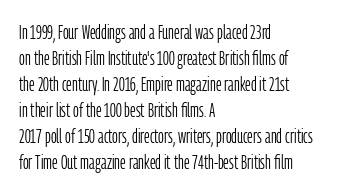
Where is the straight margin? On the left. This sample keeps an unexceptional amount of space between lines. The typesetting does not lean heavy: it is not bold. The gaps between neighbouring characters are ordinary and unremarkable. A clean baseline with only descenders dipping below it.
